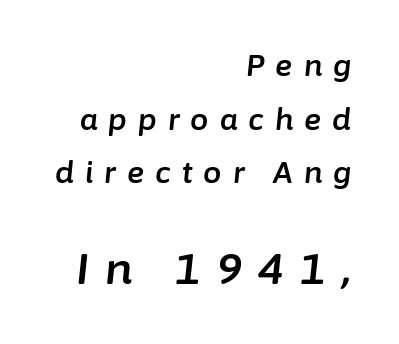
Characters are canted at an angle relative to the baseline's perpendicular. The letters advance in unequal steps, a hallmark of proportional type. The paragraph shown leans on its right margin. Beneath every word, the page is bare.
